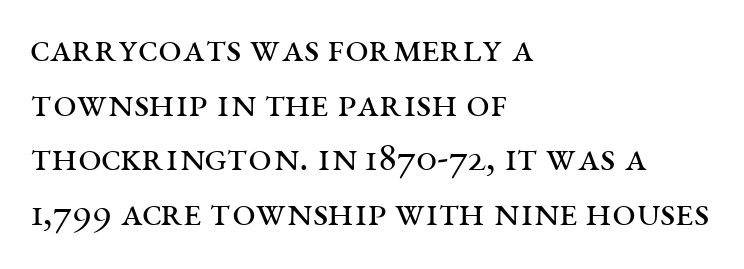
Letter spacing: default. Note the varied advance widths — an 'i' is clearly narrower than an 'm'. A typesetter would label this face a serif. The font sits on the lighter half of the weight spectrum, regular included. Rows of type keep a routine distance in the vertical direction.
